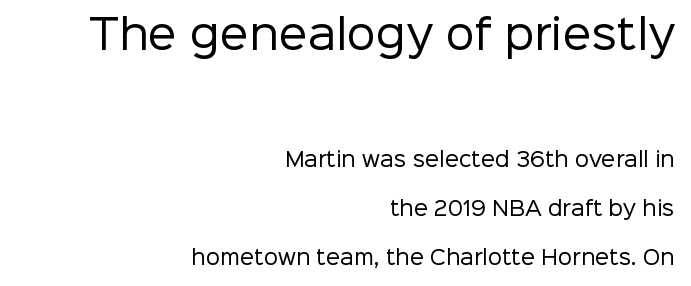
{"serif": "no", "italic": "no", "bold": "no", "weight": "regular", "width": "normal", "stroke_contrast": "low", "x_height": "medium", "monospaced": "no", "underline": "no", "align": "right", "line_spacing": "loose", "line_spacing_ratio": 2.46, "letter_spacing": "normal", "letter_spacing_em": 0.0, "larger_block": "first", "size_ratio": 2.05, "glyph_px": 41}
